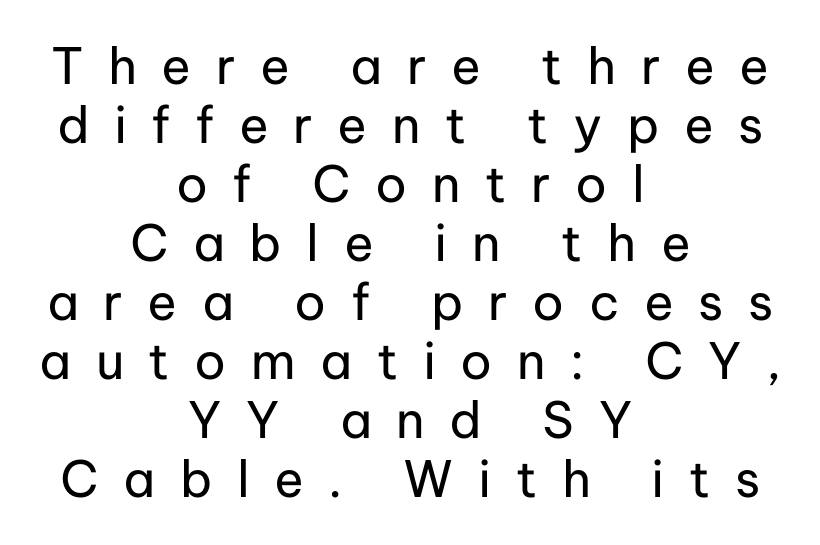
{"serif": "no", "italic": "no", "bold": "no", "weight": "regular", "width": "normal", "stroke_contrast": "low", "x_height": "medium", "monospaced": "no", "underline": "no", "align": "center", "line_spacing_ratio": 1.18, "letter_spacing": "wide", "letter_spacing_em": 0.49, "glyph_px": 50}
